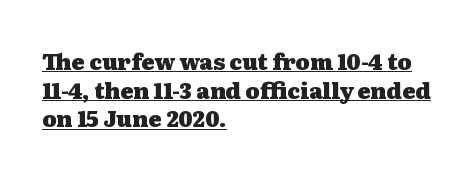
{"italic": "no", "bold": "yes", "underline": "yes", "align": "left", "line_spacing": "normal", "line_spacing_ratio": 1.3, "letter_spacing": "normal", "letter_spacing_em": 0.0, "glyph_px": 22}
